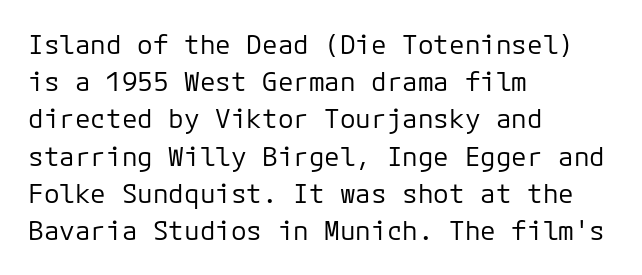
The rendering anchors every line to the left-hand side. A clean baseline with only descenders dipping below it. No chunkiness to these letters — they're not bold. Leading matches the norm, producing a regular column. Ascenders rise straight up at ninety degrees. Nobody touched the tracking dial on this one.
